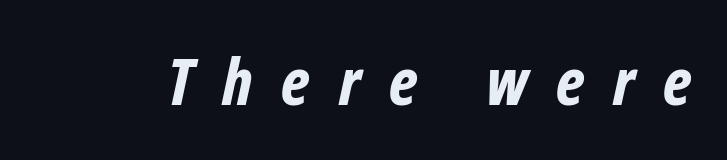
Q: Is the text bold? A: Yes.
Q: Is the text italic (slanted)? A: Yes, it leans right by about 12 degrees.
Q: Is the text underlined? A: No.
Q: Is the spacing between letters normal or unusually wide? A: Unusually wide.
Q: Width (condensed, normal, or wide)? A: Condensed.
Q: Stroke contrast? A: Low.
Q: x-height? A: Medium.
Q: Monospaced? A: No.
